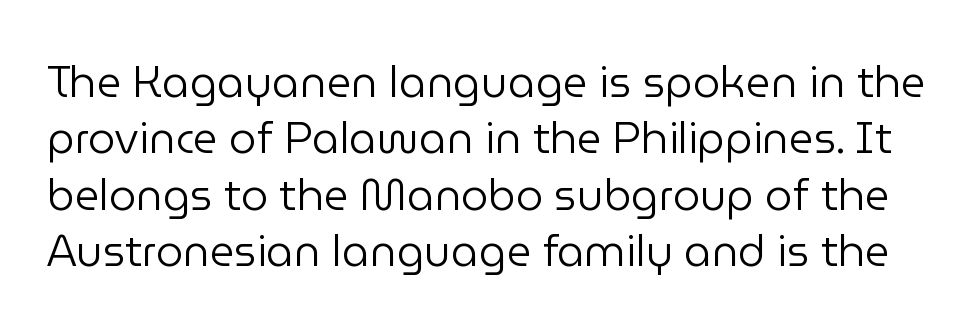
The image shows 43 px regular-weight sans-serif type, upright; set normal line spacing (1.31x), normal letter spacing, not underlined; low stroke contrast and a medium x-height.
